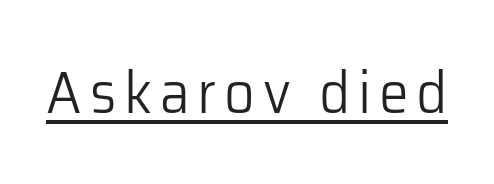
The image shows 60 px light sans-serif type, upright; set underlined; low stroke contrast and a medium x-height.
